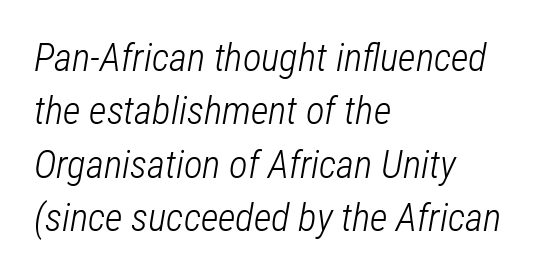
Q: Is the text bold? A: No.
Q: Is the text italic (slanted)? A: Yes, it leans right by about 12 degrees.
Q: Is the text underlined? A: No.
Q: How is the paragraph aligned? A: Left-aligned.
Q: Is the spacing between letters normal or unusually wide? A: Normal.
Q: Is the spacing between lines tight, normal or loose? A: Normal.
Q: Width (condensed, normal, or wide)? A: Condensed.
Q: Stroke contrast? A: Low.
Q: x-height? A: Medium.
Q: Monospaced? A: No.
